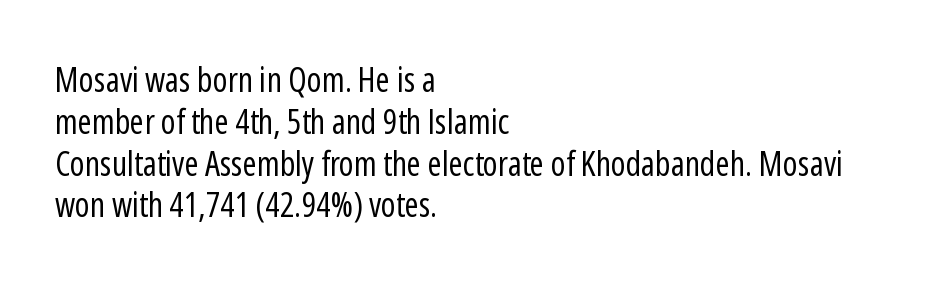
Here the designer chose a conventional face with non-uniform glyph widths. I'd call this a sans setting — the letters go barefoot. The letterforms sit at book weight or below. Caption: standard tracking, unaltered.
